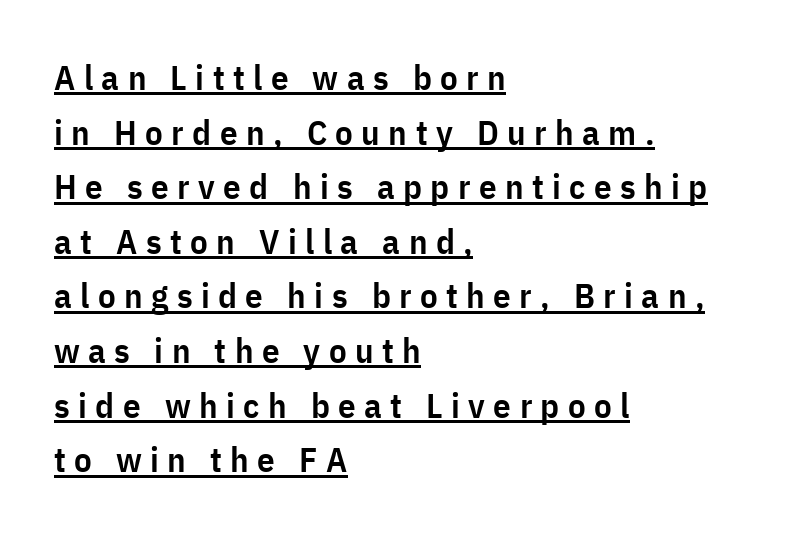
Q: Is the text bold? A: Semi-bold.
Q: Is the text italic (slanted)? A: No, it is upright.
Q: Is the typeface a serif or a sans-serif typeface? A: Sans-serif.
Q: Is the text underlined? A: Yes.
Q: How is the paragraph aligned? A: Left-aligned.
Q: Is the spacing between letters normal or unusually wide? A: Unusually wide.
Q: Is the spacing between lines tight, normal or loose? A: Normal.
Q: Width (condensed, normal, or wide)? A: Condensed.
Q: Stroke contrast? A: Low.
Q: x-height? A: Medium.
Q: Monospaced? A: No.
